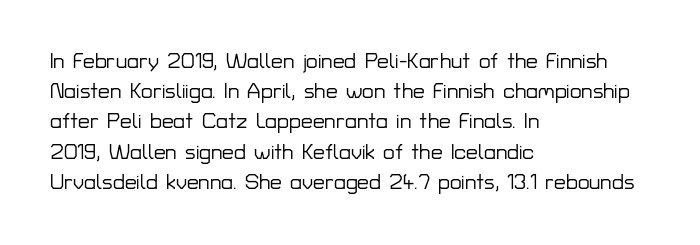
The lines sit at an ordinary, default distance from one another. In terms of posture, this sample is upright. What stands out about the letter spacing? Nothing — it is the standard amount. Leftover space on each line is placed entirely after the last word. Check the space under the baseline: it is left empty.
